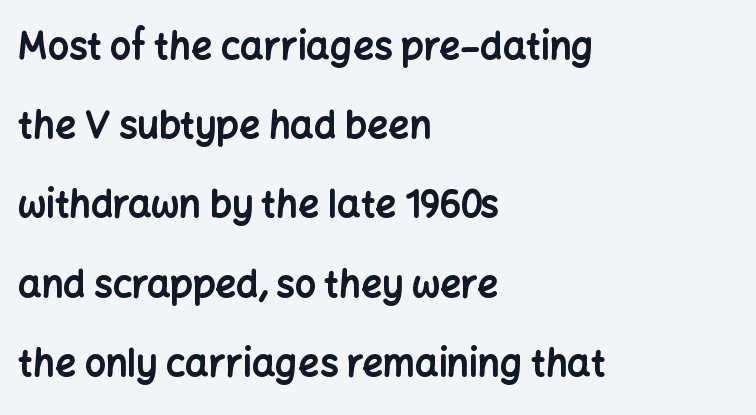
{"serif": "no", "italic": "no", "bold": "yes", "weight": "bold", "width": "normal", "stroke_contrast": "low", "x_height": "medium", "monospaced": "no", "underline": "no", "align": "left", "line_spacing": "loose", "line_spacing_ratio": 2.14, "letter_spacing": "normal", "letter_spacing_em": 0.0, "glyph_px": 37}
